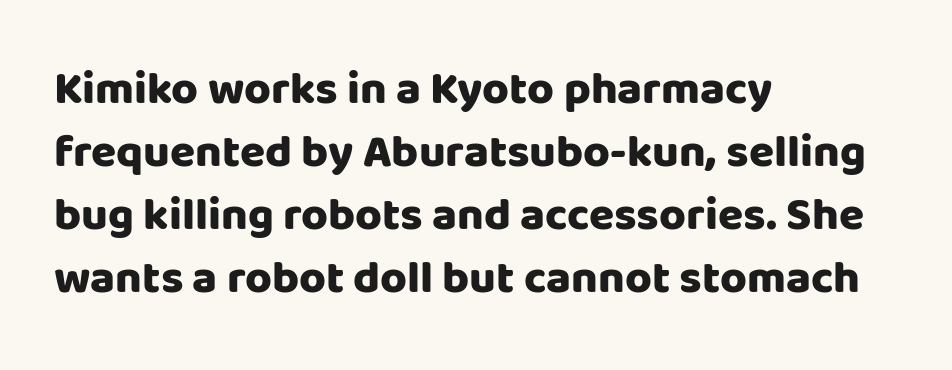
Whoever set this chose a conventional vertical rhythm. These lines are rendered in a variable-pitch font. Does extra space separate the letters? No, they use regular spacing. Where is the straight margin? On the left. The strip under each line holds only bare page.
